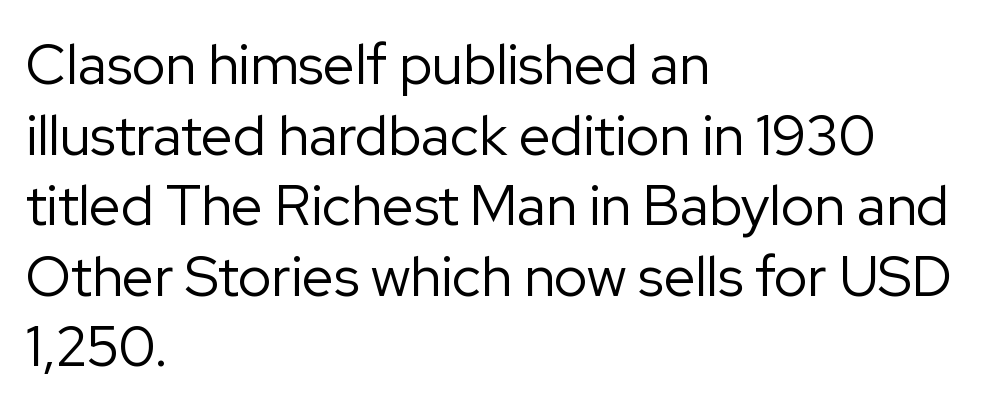
The image shows 56 px regular-weight sans-serif type, upright; set left-aligned, normal line spacing (1.26x), normal letter spacing, not underlined; low stroke contrast and a medium x-height.
